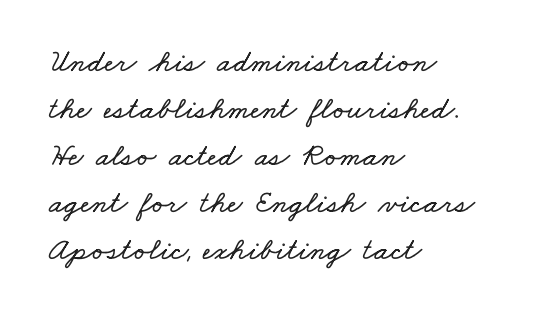
{"width": "wide", "stroke_contrast": "low", "x_height": "small", "monospaced": "no", "underline": "no", "align": "left", "line_spacing": "normal", "line_spacing_ratio": 1.47, "letter_spacing": "normal", "letter_spacing_em": 0.0, "glyph_px": 32}
